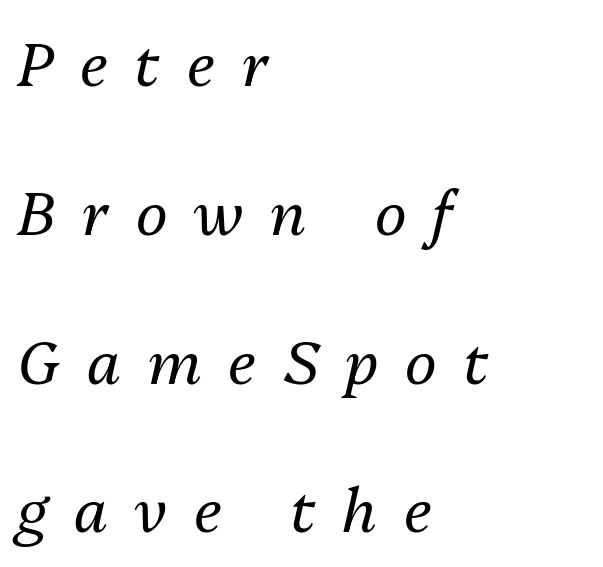
The image shows 60 px regular-weight type, italic (leaning right); set left-aligned, loose line spacing (2.48x), unusually wide letter spacing (+0.45 em), not underlined; medium stroke contrast and a medium x-height.
